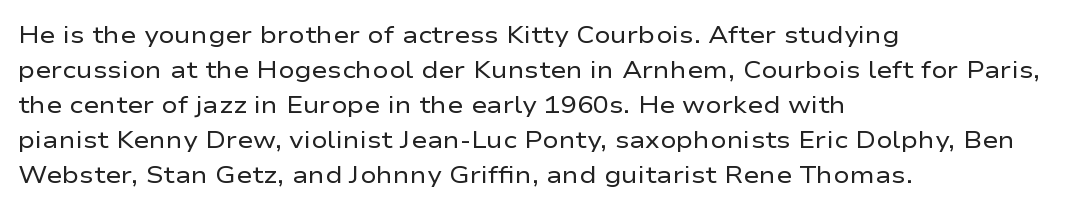
Q: Is the text bold? A: No.
Q: Is the text italic (slanted)? A: No, it is upright.
Q: Is the text underlined? A: No.
Q: How is the paragraph aligned? A: Left-aligned.
Q: Is the spacing between letters normal or unusually wide? A: Normal.
Q: Is the spacing between lines tight, normal or loose? A: Normal.
